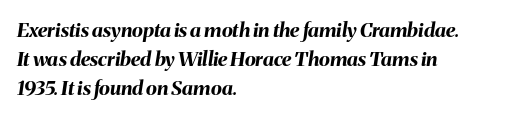
{"italic": "yes", "lean": "right", "slant_degrees": 8, "bold": "yes", "underline": "no", "align": "left", "line_spacing": "normal", "line_spacing_ratio": 1.46, "letter_spacing": "normal", "letter_spacing_em": 0.0, "glyph_px": 20}
